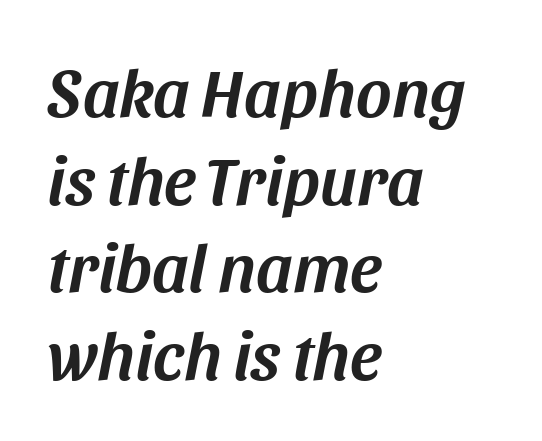
Q: Is the text italic (slanted)? A: Yes, it leans right by about 11 degrees.
Q: Is the text underlined? A: No.
Q: How is the paragraph aligned? A: Left-aligned.
Q: Is the spacing between letters normal or unusually wide? A: Normal.
Q: Is the spacing between lines tight, normal or loose? A: Normal.
Q: Width (condensed, normal, or wide)? A: Normal.
Q: Stroke contrast? A: Medium.
Q: x-height? A: Large.
Q: Monospaced? A: No.
